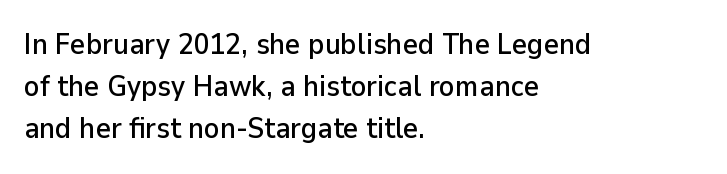
Glance below the letters and you will spot only blank space. This sample keeps an unexceptional amount of space between lines. The letters sit at their default tracking, neither squeezed nor spread. Serif or sans? Sans — the stroke terminals are bare. Varying glyph widths throughout — classic text-font behaviour. The font's upright variant was chosen for this text.
